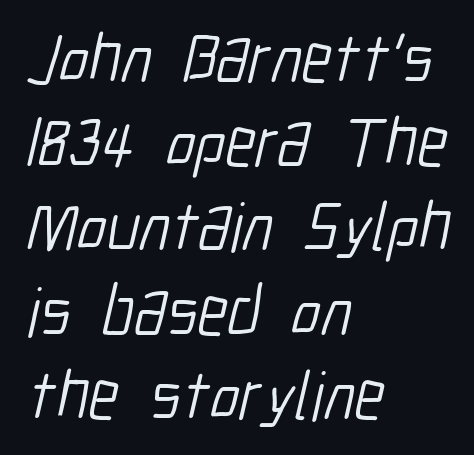
Letterform terminals end flat and unadorned throughout the passage. Layout note: lines flush left. A clean baseline with only descenders dipping below it. Think of a printed novel: that variable character pitch is what you see here. This sample uses plain, unmodified letter spacing.
